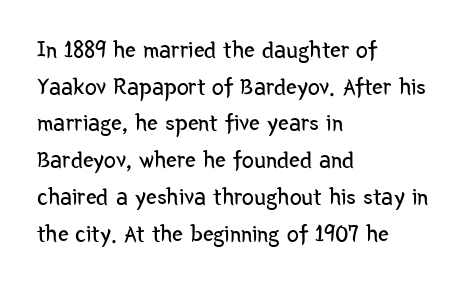
Standard letterfit; no display-style spreading of the glyphs. No chunkiness to these letters — they're not bold. This is roman type, the default non-slanted kind. Does the copy run flush right? No — it runs flush left.
